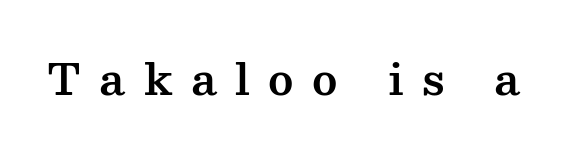
Character widths vary here, with narrow letters taking less room than wide ones. Tracking value appears strongly positive — letters spread wide. Beneath every word, the page is bare. The lettering holds an erect, upright posture throughout. The rendering shows small feet on the letterforms — a serif design.
